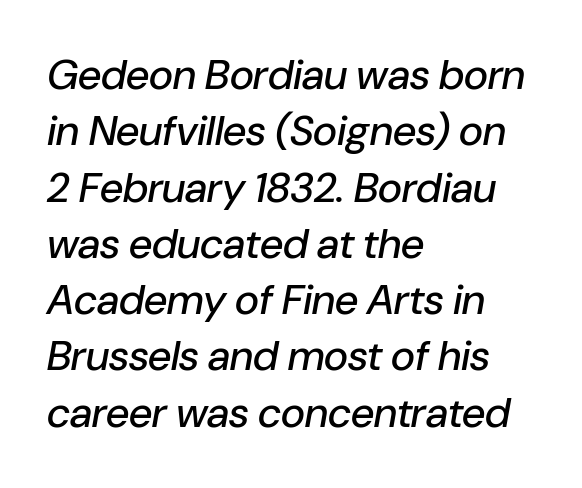
The image shows 42 px text type, italic (leaning right); set left-aligned, normal line spacing (1.34x), normal letter spacing, not underlined; low stroke contrast and a medium x-height.
